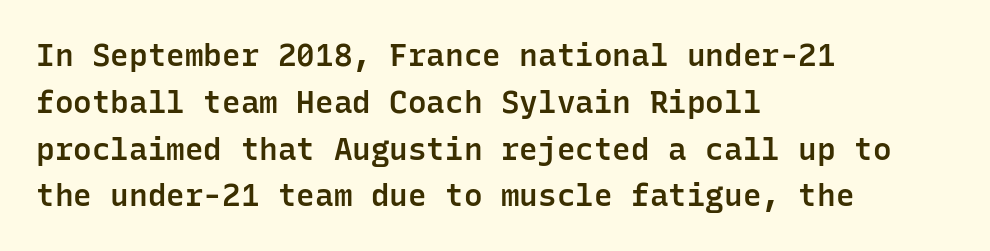
This sample has the even, mechanical cadence of fixed-width lettering. Compared with typical paragraphs, the rows here are spaced about the same. The horizontal fit of the characters is conventional and even. Each row of text sits above clean, open space.
